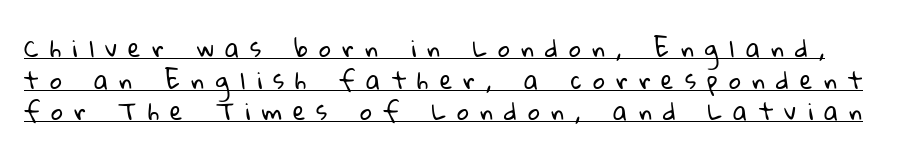
No chunkiness to these letters — they're not bold. Interline gaps are of average width in this sample. The letters are spread apart with noticeably loose tracking. Honestly, the underline is the first thing you notice here.
